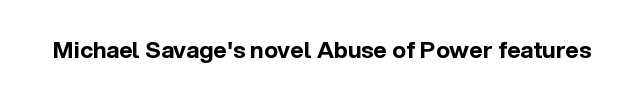
The image shows 23 px bold type, upright; set normal letter spacing, not underlined.
